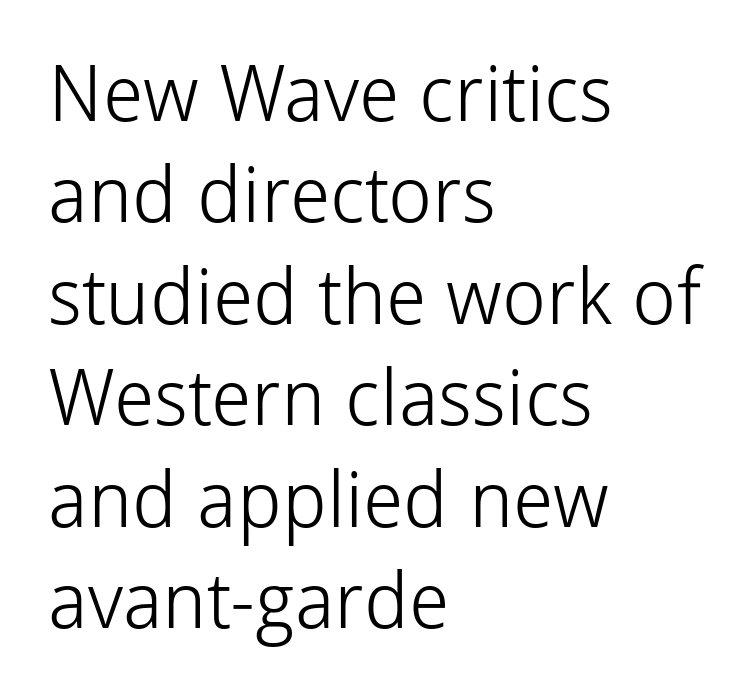
The image shows 78 px light sans-serif type, upright; set left-aligned, normal line spacing (1.3x), normal letter spacing, not underlined; low stroke contrast and a medium x-height.
